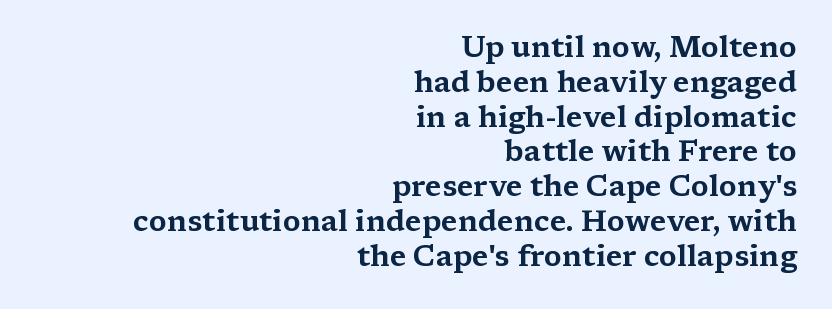
{"serif": "yes", "italic": "no", "width": "wide", "stroke_contrast": "medium", "x_height": "medium", "monospaced": "no", "underline": "no", "align": "right", "line_spacing_ratio": 1.2, "letter_spacing": "normal", "letter_spacing_em": 0.0, "glyph_px": 29}
